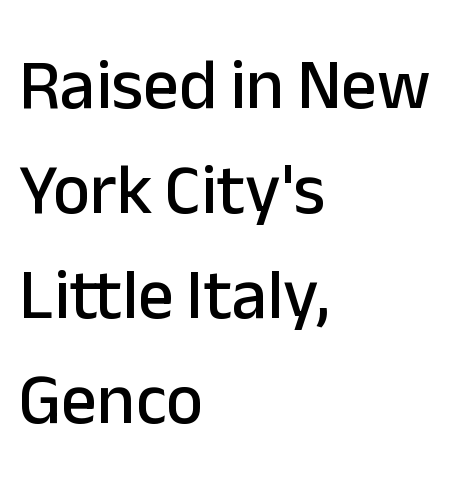
{"serif": "no", "italic": "no", "width": "normal", "stroke_contrast": "low", "x_height": "medium", "monospaced": "no", "underline": "no", "align": "left", "line_spacing": "normal", "line_spacing_ratio": 1.48, "letter_spacing": "normal", "letter_spacing_em": 0.0, "glyph_px": 71}
